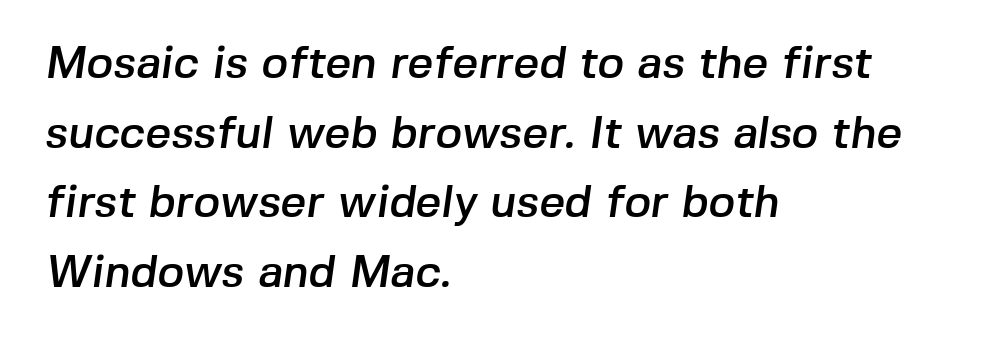
{"serif": "no", "width": "normal", "stroke_contrast": "low", "x_height": "medium", "monospaced": "no", "underline": "no", "align": "left", "line_spacing": "normal", "line_spacing_ratio": 1.55, "letter_spacing": "normal", "letter_spacing_em": 0.0, "glyph_px": 45}
